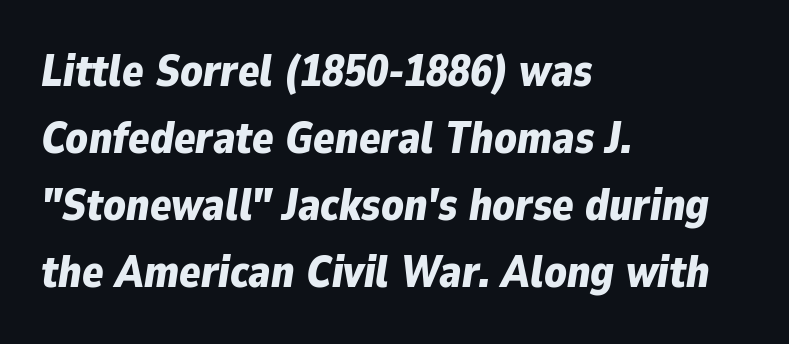
{"italic": "yes", "lean": "right", "slant_degrees": 9, "bold": "yes", "weight": "bold", "width": "normal", "stroke_contrast": "low", "x_height": "medium", "monospaced": "no", "underline": "no", "align": "left", "line_spacing": "normal", "line_spacing_ratio": 1.52, "letter_spacing": "normal", "letter_spacing_em": 0.0, "glyph_px": 44}
